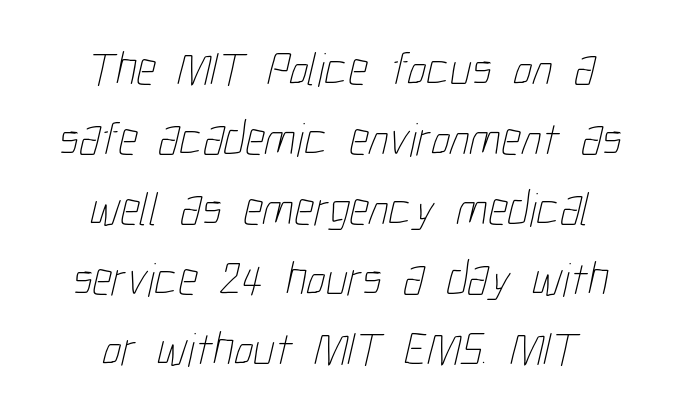
Q: Is the text bold? A: No.
Q: Is the text underlined? A: No.
Q: Is the spacing between letters normal or unusually wide? A: Normal.
Q: Is the spacing between lines tight, normal or loose? A: Normal.
Q: Width (condensed, normal, or wide)? A: Condensed.
Q: Stroke contrast? A: Low.
Q: x-height? A: Medium.
Q: Monospaced? A: No.
